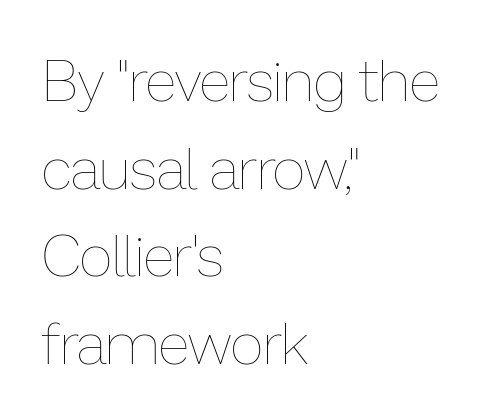
Q: Is the text bold? A: No.
Q: Is the text italic (slanted)? A: No, it is upright.
Q: Is the text underlined? A: No.
Q: How is the paragraph aligned? A: Left-aligned.
Q: Is the spacing between letters normal or unusually wide? A: Normal.
Q: Is the spacing between lines tight, normal or loose? A: Normal.
Q: Width (condensed, normal, or wide)? A: Normal.
Q: Stroke contrast? A: Low.
Q: x-height? A: Medium.
Q: Monospaced? A: No.
